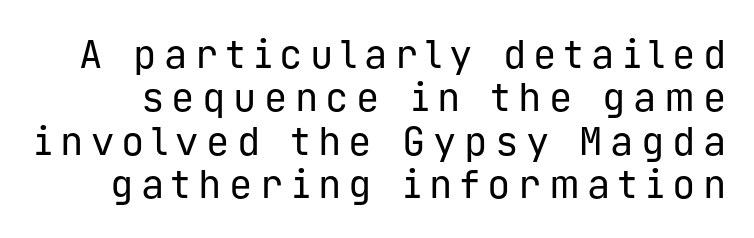
Q: Is the text bold? A: No.
Q: Is the text italic (slanted)? A: No, it is upright.
Q: Is the typeface a serif or a sans-serif typeface? A: Sans-serif.
Q: Is the text underlined? A: No.
Q: Is the spacing between lines tight, normal or loose? A: Tight.
Q: Width (condensed, normal, or wide)? A: Normal.
Q: Stroke contrast? A: Low.
Q: x-height? A: Medium.
Q: Monospaced? A: Yes.
